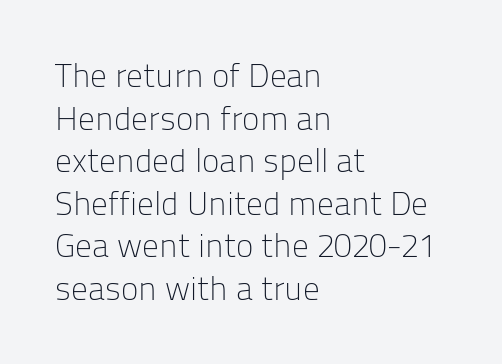
Q: Is the text bold? A: No.
Q: Is the text italic (slanted)? A: No, it is upright.
Q: Is the typeface a serif or a sans-serif typeface? A: Sans-serif.
Q: Is the text underlined? A: No.
Q: How is the paragraph aligned? A: Left-aligned.
Q: Is the spacing between letters normal or unusually wide? A: Normal.
Q: Is the spacing between lines tight, normal or loose? A: Normal.
Q: Width (condensed, normal, or wide)? A: Normal.
Q: Stroke contrast? A: Low.
Q: x-height? A: Medium.
Q: Monospaced? A: No.
